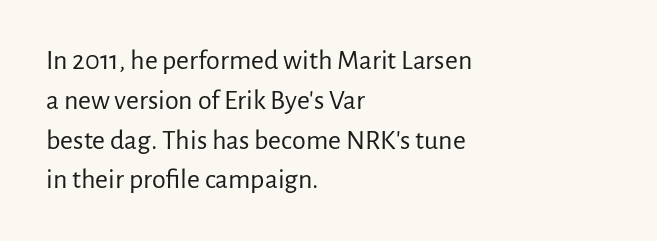
Q: Is the text bold? A: No.
Q: Is the text italic (slanted)? A: No, it is upright.
Q: Is the typeface a serif or a sans-serif typeface? A: Sans-serif.
Q: Is the text underlined? A: No.
Q: How is the paragraph aligned? A: Left-aligned.
Q: Is the spacing between letters normal or unusually wide? A: Normal.
Q: Is the spacing between lines tight, normal or loose? A: Normal.
Q: Width (condensed, normal, or wide)? A: Normal.
Q: Stroke contrast? A: Low.
Q: x-height? A: Medium.
Q: Monospaced? A: No.
